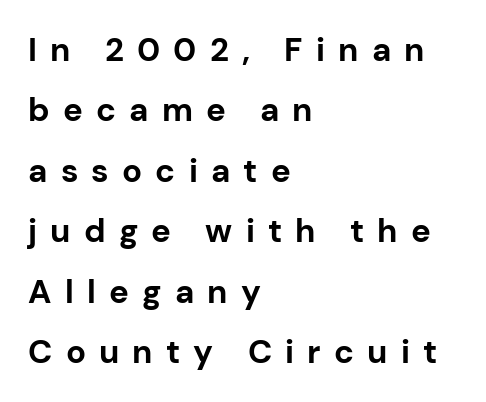
{"serif": "no", "italic": "no", "bold": "yes", "weight": "bold", "width": "normal", "stroke_contrast": "low", "x_height": "medium", "monospaced": "no", "underline": "no", "align": "left", "line_spacing_ratio": 1.83, "letter_spacing": "wide", "letter_spacing_em": 0.4, "glyph_px": 33}
